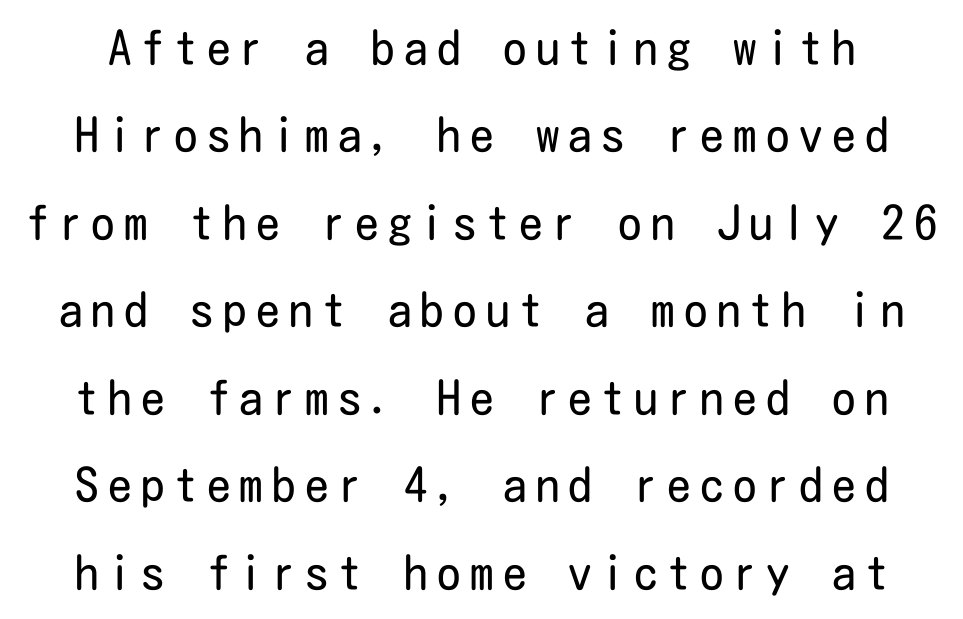
{"serif": "no", "italic": "no", "bold": "no", "weight": "regular", "width": "condensed", "stroke_contrast": "low", "x_height": "medium", "underline": "no", "line_spacing_ratio": 1.86, "letter_spacing": "wide", "letter_spacing_em": 0.2, "glyph_px": 47}
